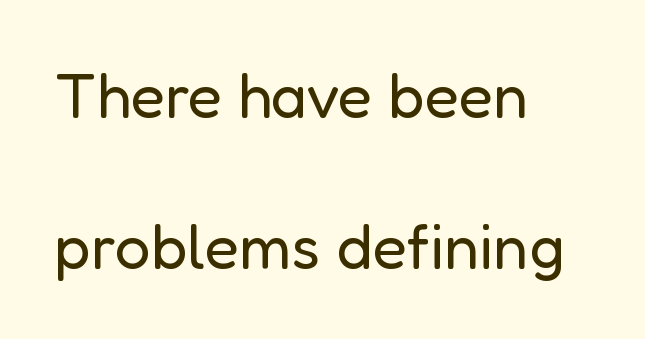
{"serif": "no", "italic": "no", "bold": "no", "weight": "regular", "width": "normal", "stroke_contrast": "low", "x_height": "medium", "monospaced": "no", "underline": "no", "align": "left", "line_spacing": "loose", "line_spacing_ratio": 2.4, "letter_spacing": "normal", "letter_spacing_em": 0.0, "glyph_px": 63}
